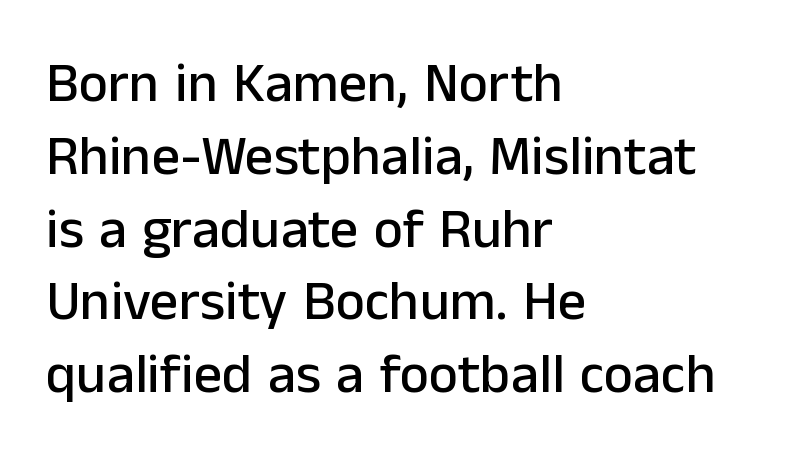
The image shows 56 px sans-serif type, upright; set left-aligned, normal line spacing (1.3x), normal letter spacing, not underlined; low stroke contrast and a medium x-height.
